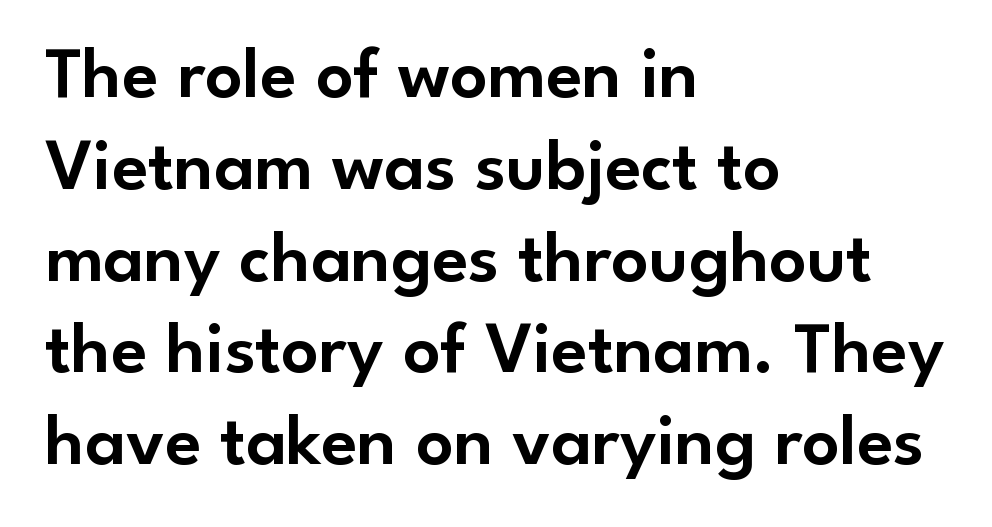
Q: Is the text italic (slanted)? A: No, it is upright.
Q: Is the typeface a serif or a sans-serif typeface? A: Sans-serif.
Q: Is the text underlined? A: No.
Q: How is the paragraph aligned? A: Left-aligned.
Q: Is the spacing between letters normal or unusually wide? A: Normal.
Q: Width (condensed, normal, or wide)? A: Normal.
Q: Stroke contrast? A: Low.
Q: x-height? A: Small.
Q: Monospaced? A: No.
